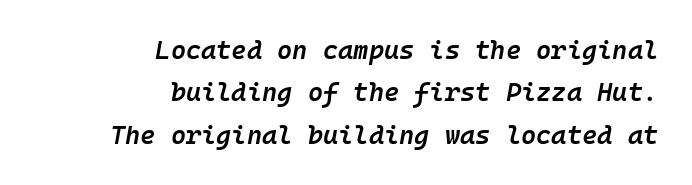
The font's italic variant was chosen for this text. The space between consecutive lines is moderate. The passage is arranged like a letterhead date or caption credit — flush right. Descender tails drop into unmarked territory. The letterforms sit shoulder to shoulder at normal distance. The face used here is a semibold: visibly heavier than regular, lighter than bold.
